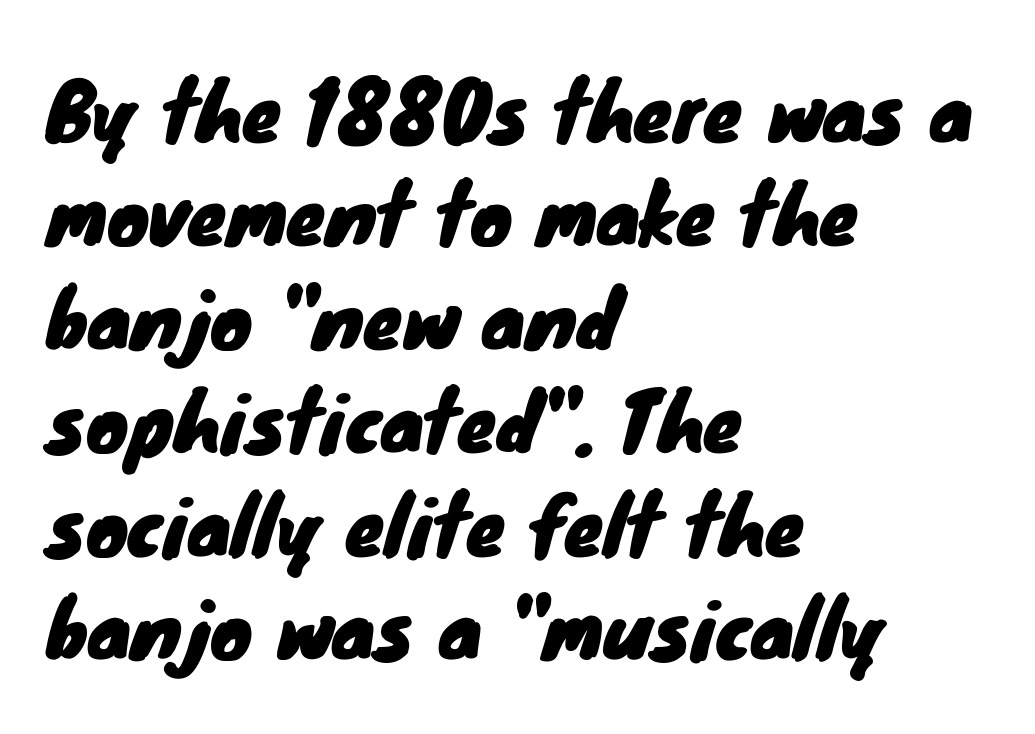
Q: Is the typeface a serif or a sans-serif typeface? A: Sans-serif.
Q: Is the text underlined? A: No.
Q: How is the paragraph aligned? A: Left-aligned.
Q: Is the spacing between letters normal or unusually wide? A: Normal.
Q: Is the spacing between lines tight, normal or loose? A: Normal.
Q: Width (condensed, normal, or wide)? A: Normal.
Q: Stroke contrast? A: Low.
Q: x-height? A: Small.
Q: Monospaced? A: No.
